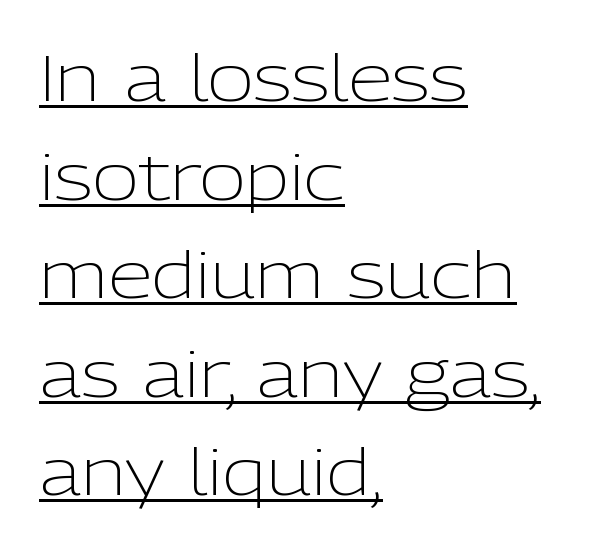
{"serif": "no", "italic": "no", "bold": "no", "weight": "light", "width": "normal", "stroke_contrast": "low", "x_height": "medium", "monospaced": "no", "underline": "yes", "align": "left", "line_spacing": "normal", "line_spacing_ratio": 1.54, "letter_spacing": "normal", "letter_spacing_em": 0.0, "glyph_px": 64}
